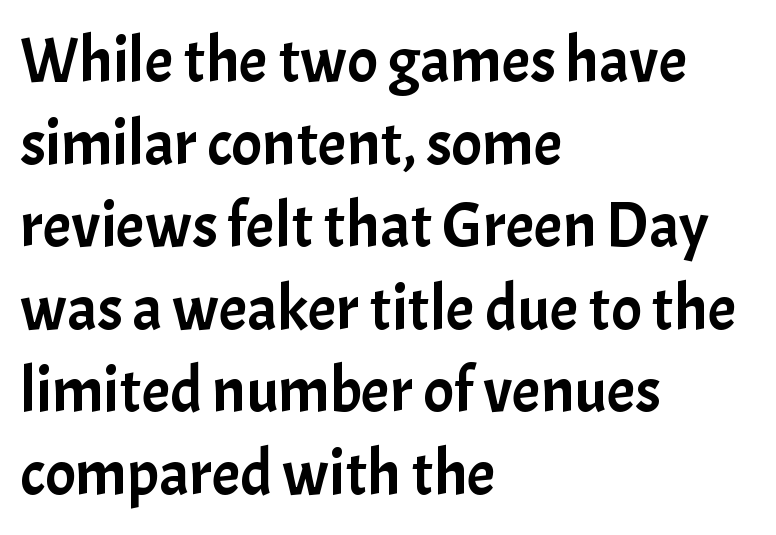
{"serif": "no", "italic": "no", "width": "normal", "stroke_contrast": "low", "x_height": "medium", "monospaced": "no", "underline": "no", "align": "left", "line_spacing": "normal", "line_spacing_ratio": 1.29, "letter_spacing": "normal", "letter_spacing_em": 0.0, "glyph_px": 64}
